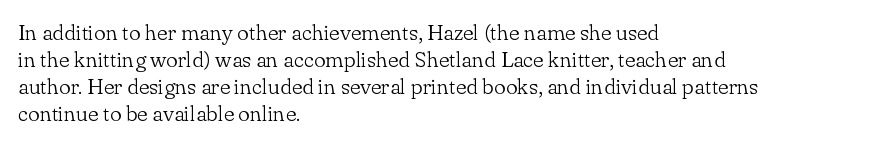
Q: Is the text bold? A: No.
Q: Is the text italic (slanted)? A: No, it is upright.
Q: Is the text underlined? A: No.
Q: How is the paragraph aligned? A: Left-aligned.
Q: Is the spacing between letters normal or unusually wide? A: Normal.
